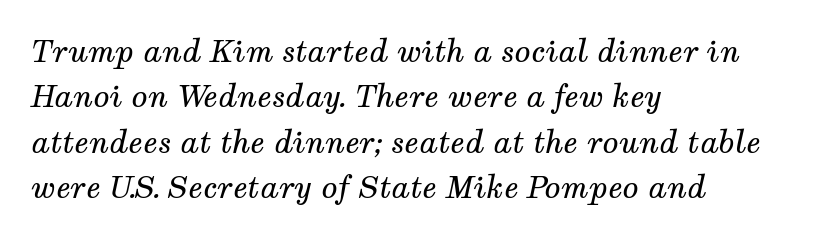
The image shows 30 px regular-weight serif type, italic (leaning right); set left-aligned, normal line spacing (1.51x), normal letter spacing, not underlined; medium stroke contrast and a medium x-height.
